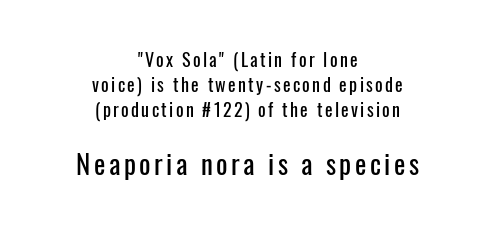
The image shows 27 px text type, upright; set centered, normal line spacing (1.4x), not underlined; the second (bottom) block is 1.5x larger.
